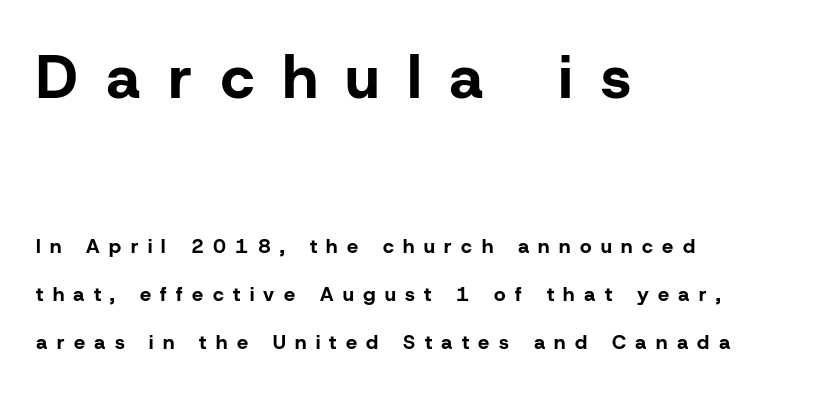
The lettering stays uniformly vertical, giving the passage a roman look. What kind of face is this? One without serifs — a sans. Is the letter spacing exaggerated? Yes — the characters are pushed far apart. Reading down the column, the eye jumps a long way to each next line. On the weight axis this lands at bold, roughly 700.
